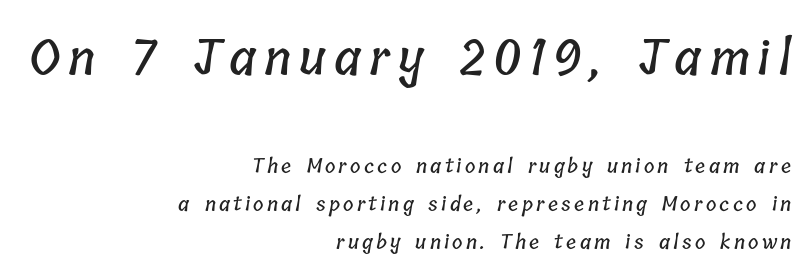
Q: Is the text underlined? A: No.
Q: How is the paragraph aligned? A: Right-aligned.
Q: Which block of text is set in a larger size, the first (top) or the second (bottom)? A: The first (top) one.
Q: Width (condensed, normal, or wide)? A: Condensed.
Q: Stroke contrast? A: Low.
Q: x-height? A: Medium.
Q: Monospaced? A: No.
